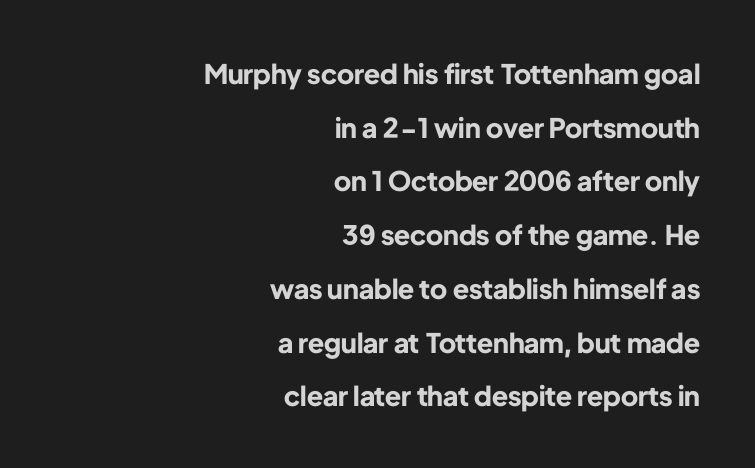
Q: Is the text bold? A: Yes.
Q: Is the text italic (slanted)? A: No, it is upright.
Q: Is the text underlined? A: No.
Q: How is the paragraph aligned? A: Right-aligned.
Q: Is the spacing between letters normal or unusually wide? A: Normal.
Q: Is the spacing between lines tight, normal or loose? A: Loose.
